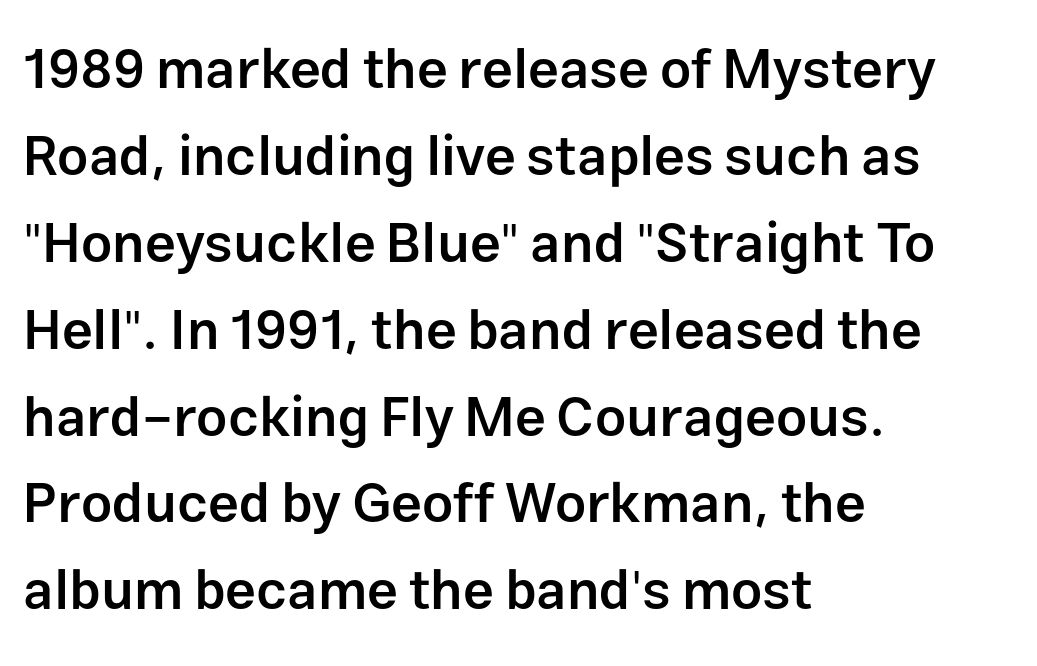
Q: Is the text bold? A: Semi-bold.
Q: Is the text italic (slanted)? A: No, it is upright.
Q: Is the typeface a serif or a sans-serif typeface? A: Sans-serif.
Q: Is the text underlined? A: No.
Q: How is the paragraph aligned? A: Left-aligned.
Q: Is the spacing between letters normal or unusually wide? A: Normal.
Q: Is the spacing between lines tight, normal or loose? A: Normal.
Q: Width (condensed, normal, or wide)? A: Normal.
Q: Stroke contrast? A: Low.
Q: x-height? A: Medium.
Q: Monospaced? A: No.
